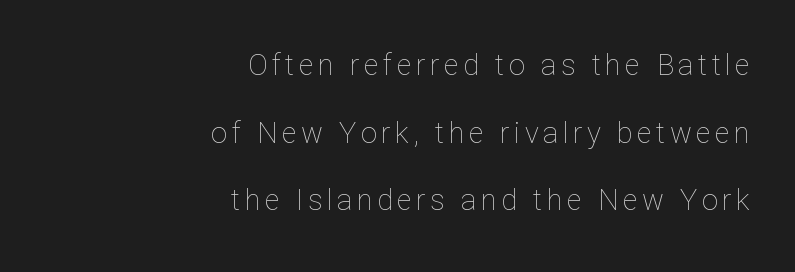
Q: Is the text bold? A: No.
Q: Is the text italic (slanted)? A: No, it is upright.
Q: Is the text underlined? A: No.
Q: How is the paragraph aligned? A: Right-aligned.
Q: Is the spacing between lines tight, normal or loose? A: Loose.
Q: Width (condensed, normal, or wide)? A: Normal.
Q: Stroke contrast? A: Low.
Q: x-height? A: Medium.
Q: Monospaced? A: No.
